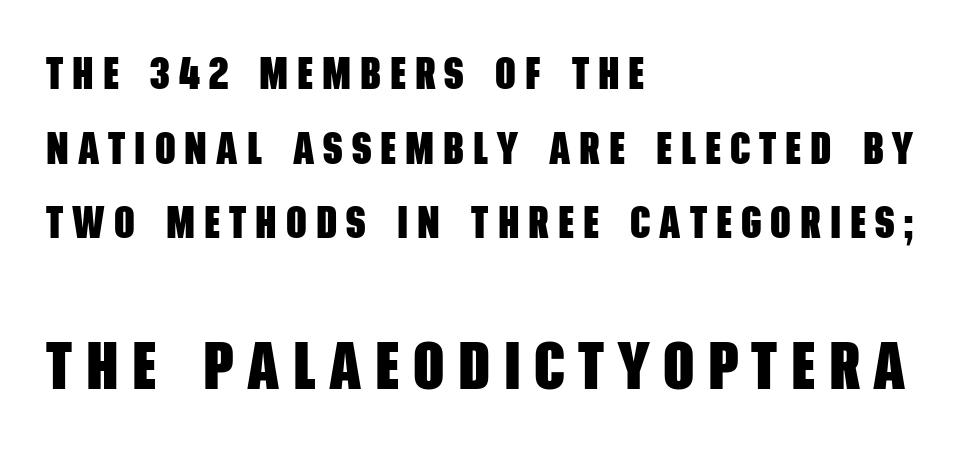
Q: Is the text bold? A: Yes.
Q: Is the typeface a serif or a sans-serif typeface? A: Sans-serif.
Q: Is the text underlined? A: No.
Q: How is the paragraph aligned? A: Left-aligned.
Q: Is the spacing between letters normal or unusually wide? A: Unusually wide.
Q: Is the spacing between lines tight, normal or loose? A: Normal.
Q: Which block of text is set in a larger size, the first (top) or the second (bottom)? A: The second (bottom) one.
Q: Width (condensed, normal, or wide)? A: Condensed.
Q: Stroke contrast? A: Low.
Q: x-height? A: Large.
Q: Monospaced? A: No.
